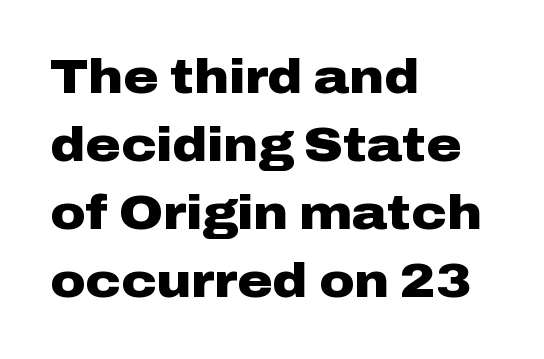
Q: Is the text bold? A: Yes.
Q: Is the text italic (slanted)? A: No, it is upright.
Q: Is the typeface a serif or a sans-serif typeface? A: Sans-serif.
Q: Is the text underlined? A: No.
Q: How is the paragraph aligned? A: Left-aligned.
Q: Is the spacing between letters normal or unusually wide? A: Normal.
Q: Is the spacing between lines tight, normal or loose? A: Normal.
Q: Width (condensed, normal, or wide)? A: Wide.
Q: Stroke contrast? A: Low.
Q: x-height? A: Medium.
Q: Monospaced? A: No.
